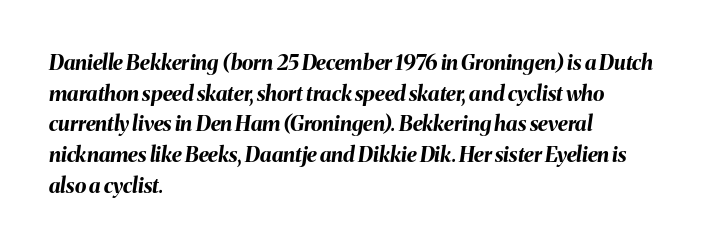
The rendering anchors every line to the left-hand side. Nothing unusual about the tracking: characters are spaced as the font intends. Weight: bold. Posture: slanted. The string is rendered with underlining switched off.
